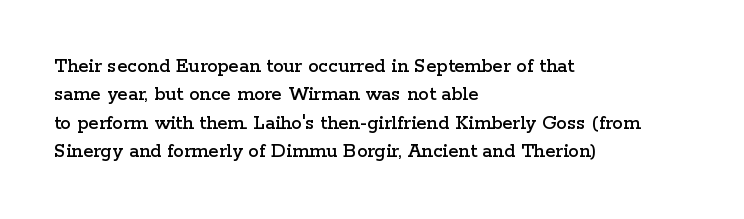
Posture: upright roman. The foot of each line stays bare and open. The passage shown stacks its lines at a standard gap. Alignment: flush left. The horizontal fit of the characters is conventional and even.
